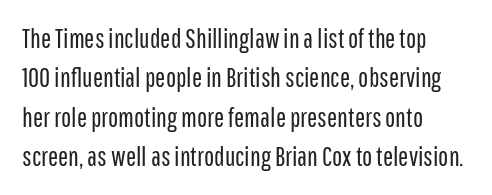
Q: Is the text bold? A: No.
Q: Is the text italic (slanted)? A: No, it is upright.
Q: Is the text underlined? A: No.
Q: How is the paragraph aligned? A: Left-aligned.
Q: Is the spacing between letters normal or unusually wide? A: Normal.
Q: Is the spacing between lines tight, normal or loose? A: Normal.
